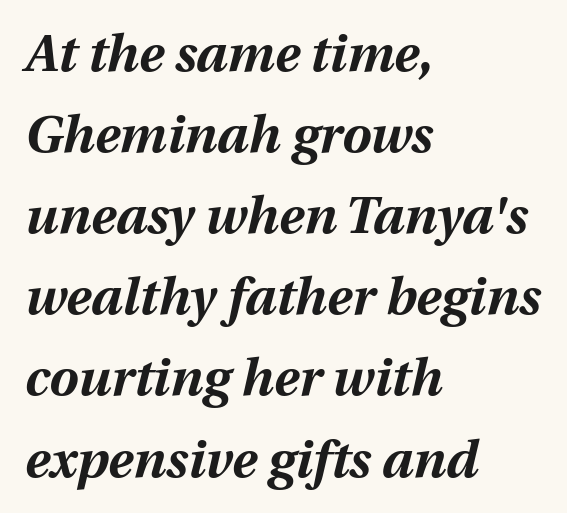
Q: Is the text bold? A: Yes.
Q: Is the text italic (slanted)? A: Yes, it leans right by about 12 degrees.
Q: Is the text underlined? A: No.
Q: How is the paragraph aligned? A: Left-aligned.
Q: Is the spacing between letters normal or unusually wide? A: Normal.
Q: Is the spacing between lines tight, normal or loose? A: Normal.
Q: Width (condensed, normal, or wide)? A: Normal.
Q: Stroke contrast? A: Medium.
Q: x-height? A: Medium.
Q: Monospaced? A: No.
